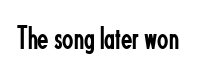
{"serif": "no", "italic": "no", "bold": "no", "weight": "regular", "width": "condensed", "stroke_contrast": "low", "x_height": "small", "monospaced": "no", "underline": "no", "letter_spacing": "normal", "letter_spacing_em": 0.0, "glyph_px": 33}
